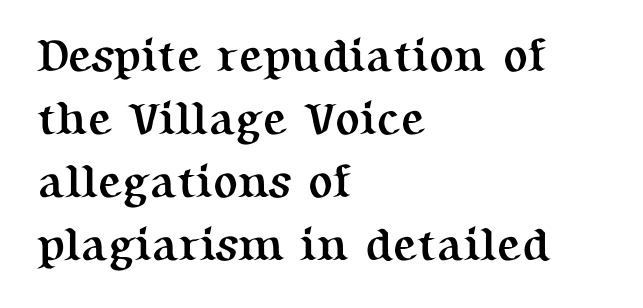
Q: Is the text bold? A: Yes.
Q: Is the text italic (slanted)? A: No, it is upright.
Q: Is the typeface a serif or a sans-serif typeface? A: Serif.
Q: Is the text underlined? A: No.
Q: How is the paragraph aligned? A: Left-aligned.
Q: Is the spacing between letters normal or unusually wide? A: Normal.
Q: Is the spacing between lines tight, normal or loose? A: Normal.
Q: Width (condensed, normal, or wide)? A: Normal.
Q: Stroke contrast? A: Medium.
Q: x-height? A: Medium.
Q: Monospaced? A: No.
